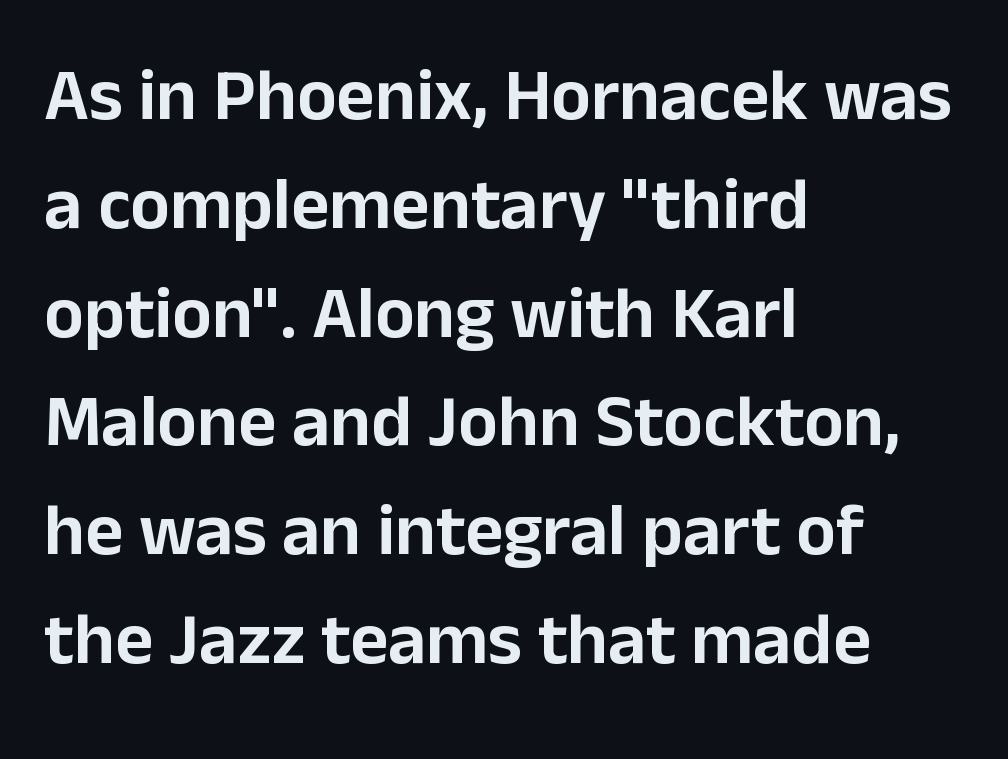
Q: Is the text italic (slanted)? A: No, it is upright.
Q: Is the typeface a serif or a sans-serif typeface? A: Sans-serif.
Q: Is the text underlined? A: No.
Q: How is the paragraph aligned? A: Left-aligned.
Q: Is the spacing between letters normal or unusually wide? A: Normal.
Q: Is the spacing between lines tight, normal or loose? A: Normal.
Q: Width (condensed, normal, or wide)? A: Normal.
Q: Stroke contrast? A: Low.
Q: x-height? A: Medium.
Q: Monospaced? A: No.
